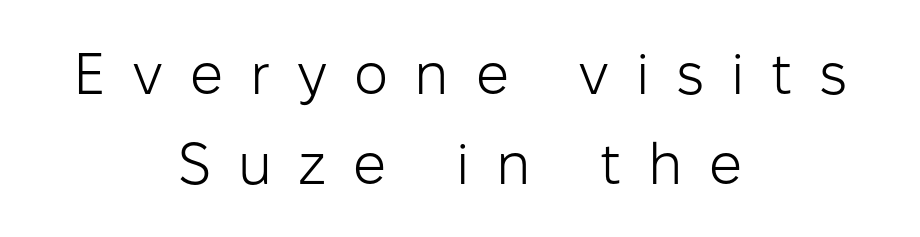
Q: Is the text bold? A: No.
Q: Is the text italic (slanted)? A: No, it is upright.
Q: Is the typeface a serif or a sans-serif typeface? A: Sans-serif.
Q: Is the text underlined? A: No.
Q: How is the paragraph aligned? A: Centered.
Q: Is the spacing between letters normal or unusually wide? A: Unusually wide.
Q: Is the spacing between lines tight, normal or loose? A: Normal.
Q: Width (condensed, normal, or wide)? A: Normal.
Q: Stroke contrast? A: Low.
Q: x-height? A: Medium.
Q: Monospaced? A: No.
